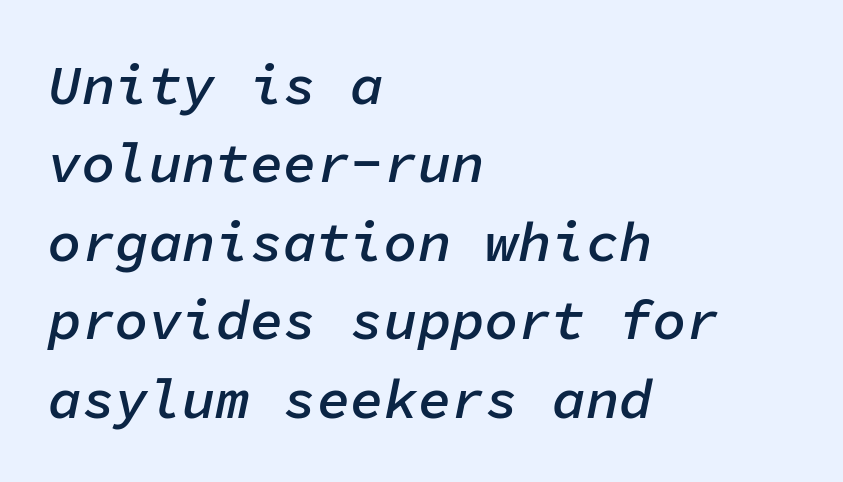
{"italic": "yes", "lean": "right", "slant_degrees": 11, "bold": "semi", "weight": "semibold", "width": "normal", "stroke_contrast": "low", "x_height": "medium", "monospaced": "yes", "underline": "no", "align": "left", "line_spacing": "normal", "line_spacing_ratio": 1.4, "letter_spacing": "normal", "letter_spacing_em": 0.0, "glyph_px": 56}
